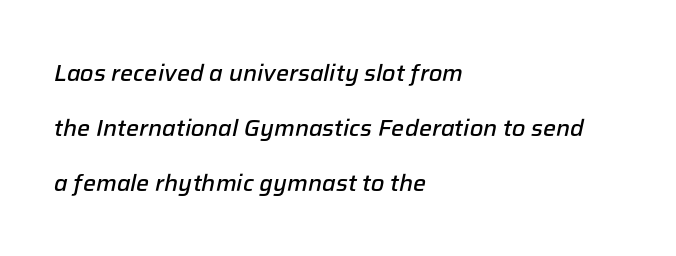
{"italic": "yes", "lean": "right", "slant_degrees": 12, "bold": "semi", "underline": "no", "align": "left", "line_spacing": "loose", "line_spacing_ratio": 2.39, "letter_spacing": "normal", "letter_spacing_em": 0.0, "glyph_px": 23}
